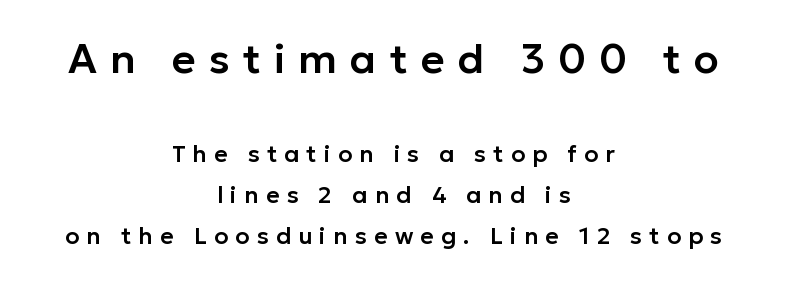
Q: Is the text italic (slanted)? A: No, it is upright.
Q: Is the typeface a serif or a sans-serif typeface? A: Sans-serif.
Q: Is the text underlined? A: No.
Q: How is the paragraph aligned? A: Centered.
Q: Is the spacing between letters normal or unusually wide? A: Unusually wide.
Q: Which block of text is set in a larger size, the first (top) or the second (bottom)? A: The first (top) one.
Q: Width (condensed, normal, or wide)? A: Normal.
Q: Stroke contrast? A: Low.
Q: x-height? A: Medium.
Q: Monospaced? A: No.
